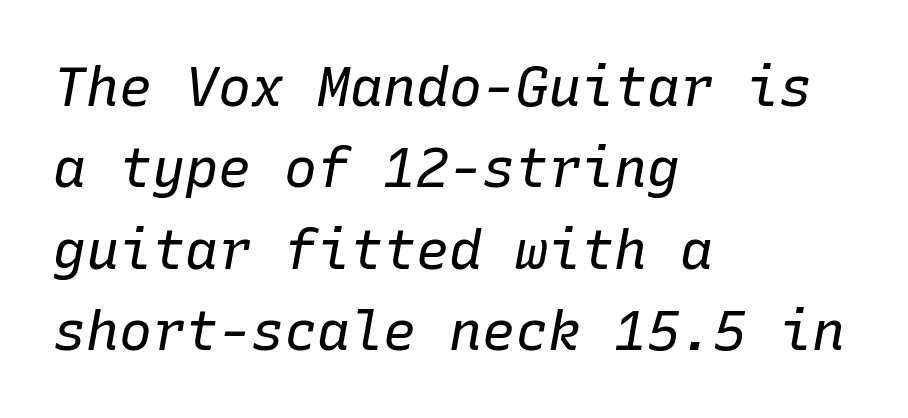
Q: Is the text bold? A: No.
Q: Is the text italic (slanted)? A: Yes, it leans right by about 10 degrees.
Q: Is the text underlined? A: No.
Q: How is the paragraph aligned? A: Left-aligned.
Q: Is the spacing between letters normal or unusually wide? A: Normal.
Q: Is the spacing between lines tight, normal or loose? A: Normal.
Q: Width (condensed, normal, or wide)? A: Normal.
Q: Stroke contrast? A: Low.
Q: x-height? A: Medium.
Q: Monospaced? A: Yes.
